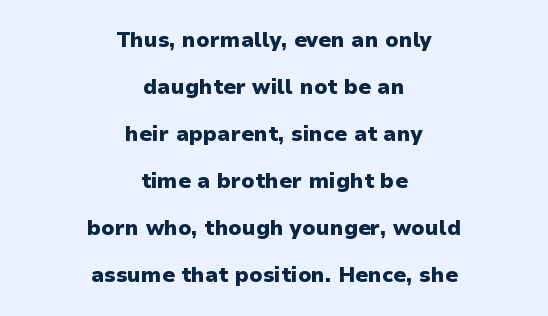
{"italic": "no", "bold": "yes", "underline": "no", "align": "center", "line_spacing": "loose", "line_spacing_ratio": 2.24, "letter_spacing": "normal", "letter_spacing_em": 0.0, "glyph_px": 21}
